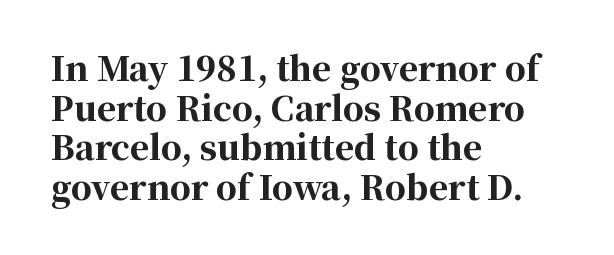
{"serif": "yes", "italic": "no", "bold": "yes", "weight": "bold", "width": "normal", "stroke_contrast": "high", "x_height": "medium", "monospaced": "no", "underline": "no", "align": "left", "line_spacing_ratio": 1.2, "letter_spacing": "normal", "letter_spacing_em": 0.0, "glyph_px": 33}
